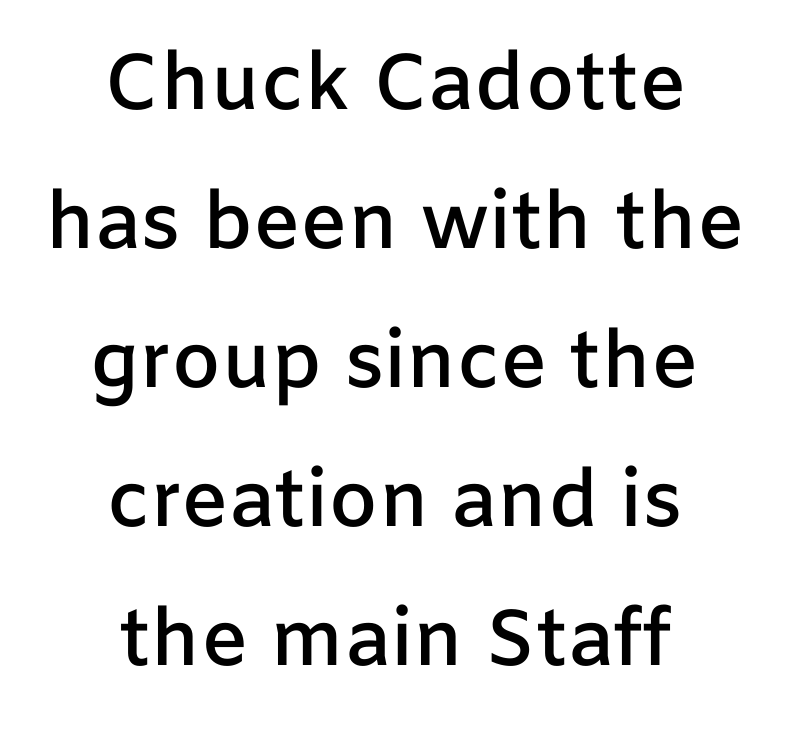
Q: Is the text bold? A: Semi-bold.
Q: Is the text italic (slanted)? A: No, it is upright.
Q: Is the typeface a serif or a sans-serif typeface? A: Sans-serif.
Q: Is the text underlined? A: No.
Q: How is the paragraph aligned? A: Centered.
Q: Is the spacing between letters normal or unusually wide? A: Normal.
Q: Width (condensed, normal, or wide)? A: Normal.
Q: Stroke contrast? A: Low.
Q: x-height? A: Medium.
Q: Monospaced? A: No.
